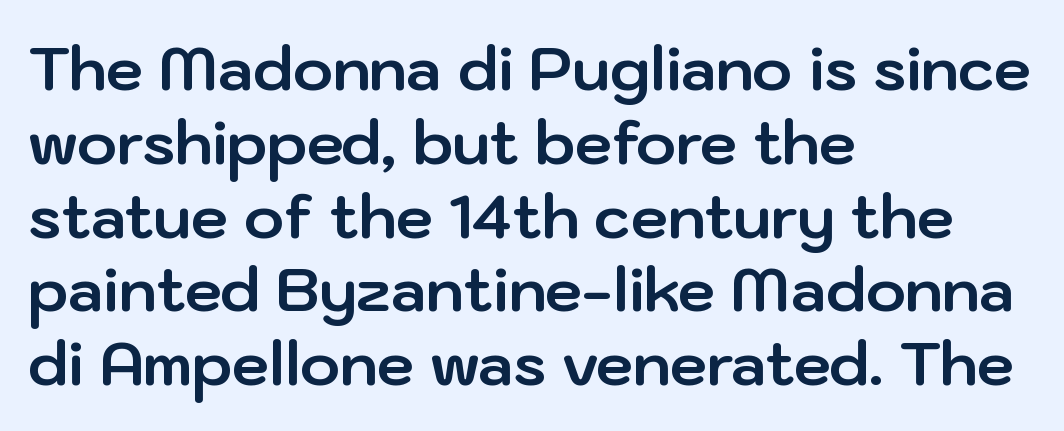
{"serif": "no", "italic": "no", "bold": "yes", "weight": "bold", "width": "normal", "stroke_contrast": "low", "x_height": "medium", "monospaced": "no", "underline": "no", "align": "left", "line_spacing_ratio": 1.23, "letter_spacing": "normal", "letter_spacing_em": 0.0, "glyph_px": 60}
